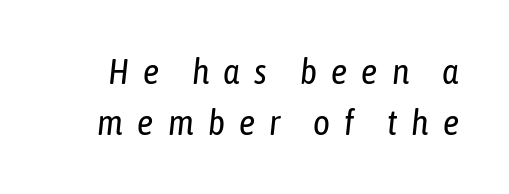
Q: Is the text bold? A: No.
Q: Is the text italic (slanted)? A: Yes, it leans right by about 6 degrees.
Q: Is the text underlined? A: No.
Q: Is the spacing between letters normal or unusually wide? A: Unusually wide.
Q: Is the spacing between lines tight, normal or loose? A: Normal.
Q: Width (condensed, normal, or wide)? A: Condensed.
Q: Stroke contrast? A: Low.
Q: x-height? A: Medium.
Q: Monospaced? A: No.
